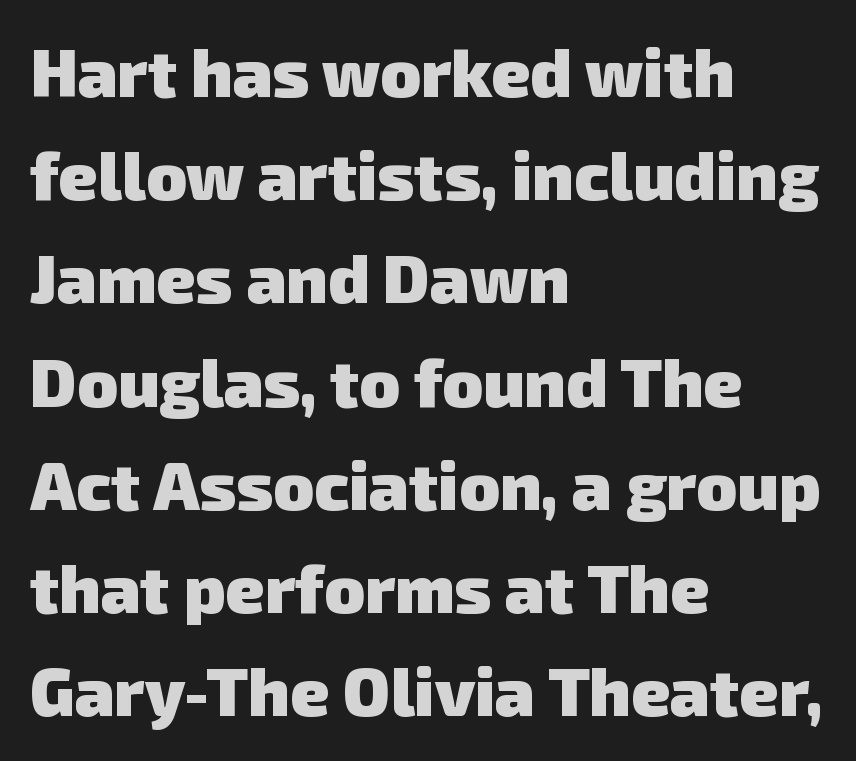
The image shows 67 px heavy sans-serif type; set left-aligned, normal line spacing (1.54x), normal letter spacing, not underlined; low stroke contrast and a medium x-height.
